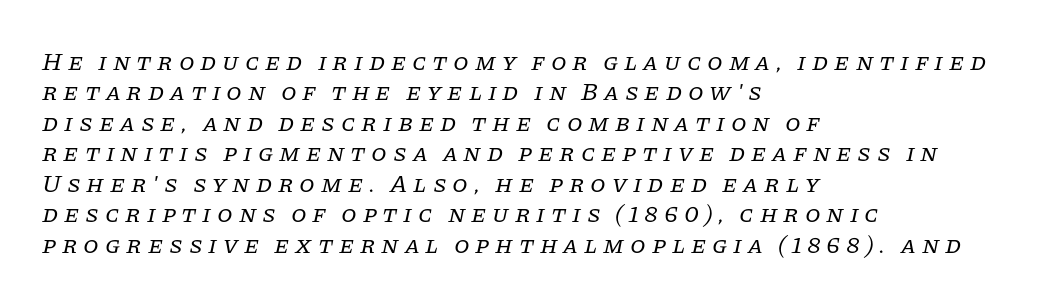
{"italic": "yes", "lean": "right", "slant_degrees": 11, "bold": "no", "underline": "no", "align": "left", "line_spacing_ratio": 1.22, "letter_spacing": "wide", "letter_spacing_em": 0.23, "glyph_px": 25}
